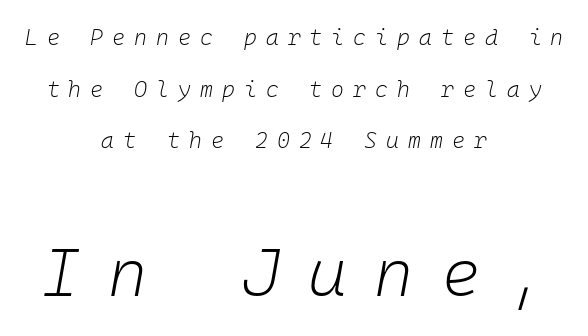
The image shows 67 px light type, italic (leaning right), monospaced; set centered, loose line spacing (2.35x), unusually wide letter spacing (+0.41 em), not underlined; the second (bottom) block is 3.05x larger; low stroke contrast and a medium x-height.
